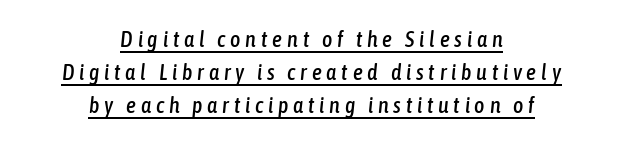
The image shows 22 px text type, italic (leaning right); set centered, normal line spacing (1.51x), unusually wide letter spacing (+0.22 em), underlined.
